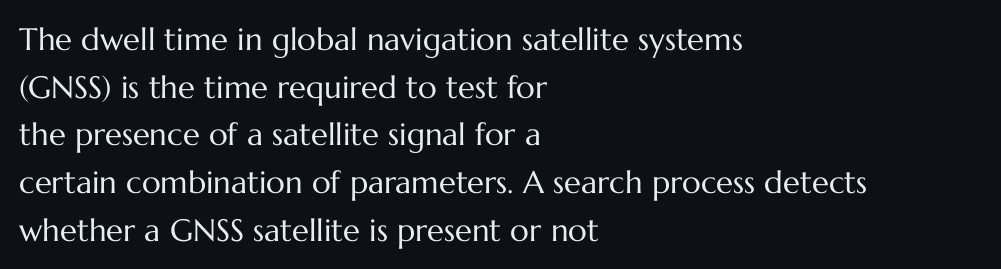
These lines are set flush left with a ragged right edge. Compared with a typical body face, this is equally light or lighter still. Only glyphs here, with clear space below each row. Is there any slant? The stems are plumb.
